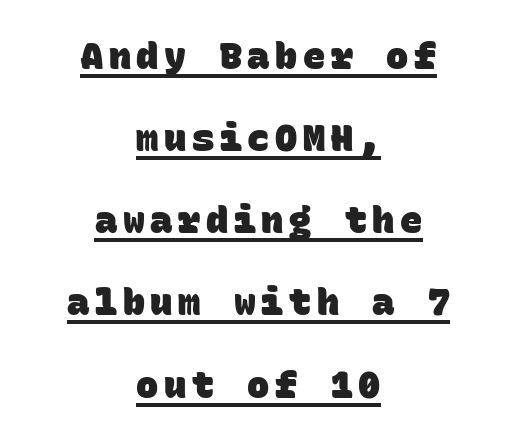
{"serif": "no", "bold": "yes", "weight": "heavy", "width": "normal", "stroke_contrast": "low", "x_height": "large", "monospaced": "yes", "underline": "yes", "align": "center", "line_spacing": "loose", "line_spacing_ratio": 2.22, "glyph_px": 37}
